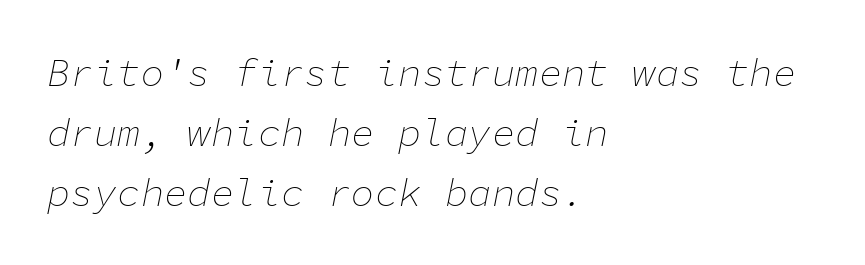
Q: Is the text bold? A: No.
Q: Is the text italic (slanted)? A: Yes, it leans right by about 11 degrees.
Q: Is the text underlined? A: No.
Q: How is the paragraph aligned? A: Left-aligned.
Q: Is the spacing between letters normal or unusually wide? A: Normal.
Q: Is the spacing between lines tight, normal or loose? A: Normal.
Q: Width (condensed, normal, or wide)? A: Normal.
Q: Stroke contrast? A: Low.
Q: x-height? A: Medium.
Q: Monospaced? A: Yes.
